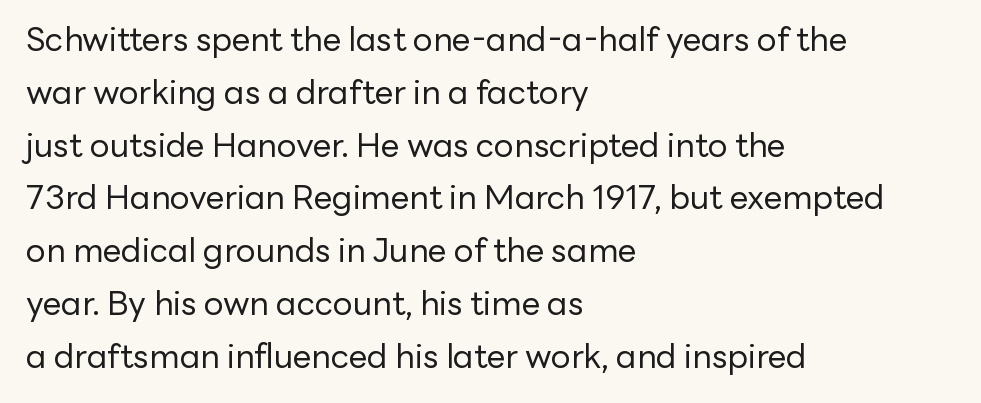
No word sits above an underline. This is sans-serif lettering, the kind often seen on screens and signage. A typesetter would mark this as roman, not italic. Observe the ordinary spacing: letters are neighbours, not strangers. Line beginnings align vertically; line endings do not.
